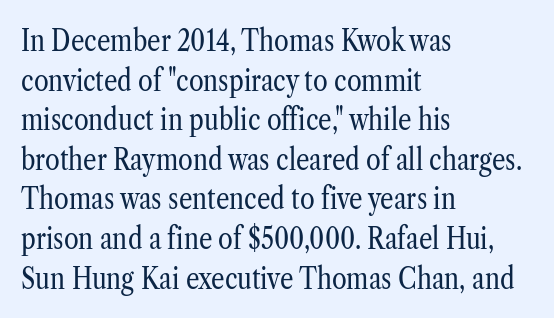
Q: Is the text bold? A: No.
Q: Is the text italic (slanted)? A: No, it is upright.
Q: Is the typeface a serif or a sans-serif typeface? A: Serif.
Q: Is the text underlined? A: No.
Q: How is the paragraph aligned? A: Left-aligned.
Q: Is the spacing between letters normal or unusually wide? A: Normal.
Q: Is the spacing between lines tight, normal or loose? A: Normal.
Q: Width (condensed, normal, or wide)? A: Condensed.
Q: Stroke contrast? A: Low.
Q: x-height? A: Medium.
Q: Monospaced? A: No.
